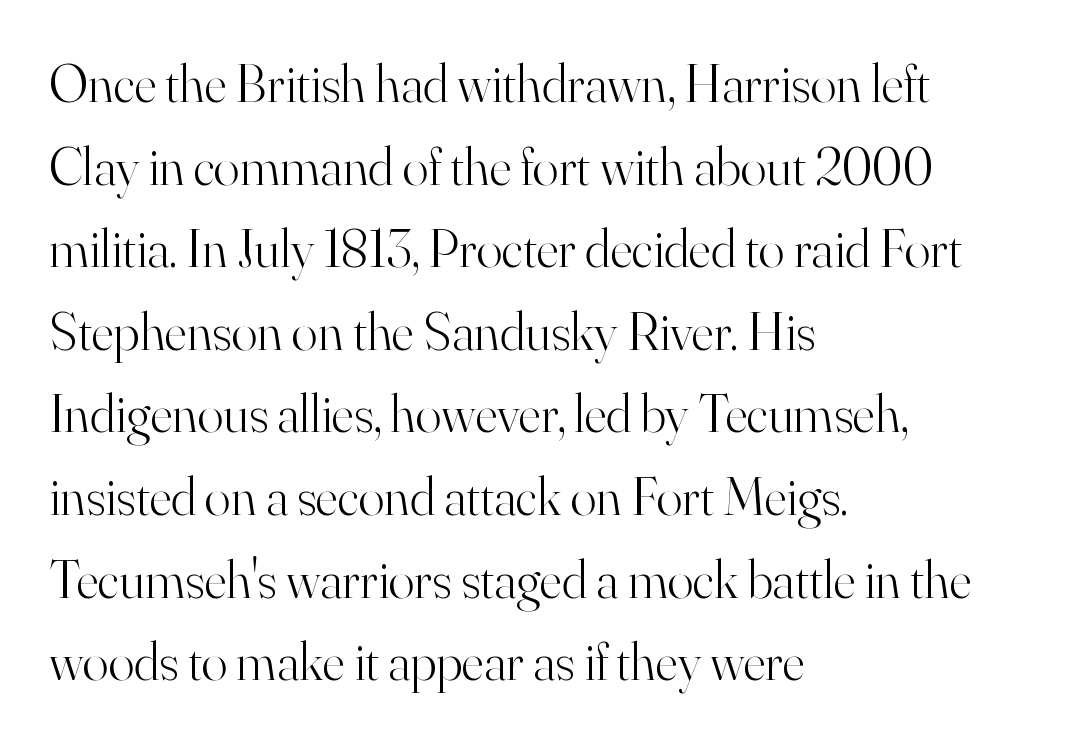
Q: Is the text bold? A: No.
Q: Is the text italic (slanted)? A: No, it is upright.
Q: Is the typeface a serif or a sans-serif typeface? A: Serif.
Q: Is the text underlined? A: No.
Q: How is the paragraph aligned? A: Left-aligned.
Q: Is the spacing between letters normal or unusually wide? A: Normal.
Q: Is the spacing between lines tight, normal or loose? A: Normal.
Q: Width (condensed, normal, or wide)? A: Normal.
Q: Stroke contrast? A: High.
Q: x-height? A: Small.
Q: Monospaced? A: No.
